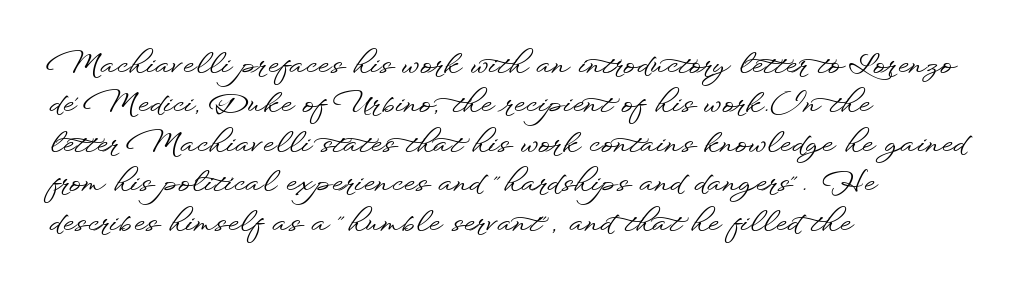
The image shows 29 px wide sans-serif type; set left-aligned, normal line spacing (1.36x), normal letter spacing, not underlined; low stroke contrast and a small x-height.
